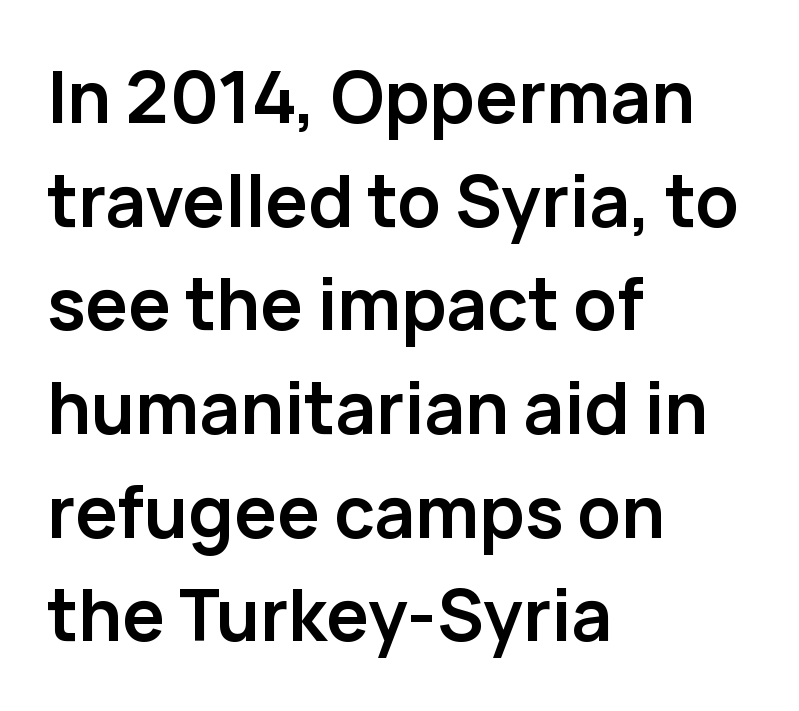
Casual observation: everything's shoved over to the left. Quick note: underline off. Serif or sans? Sans — the stroke terminals are bare. This block has exactly the height ordinary leading produces.
